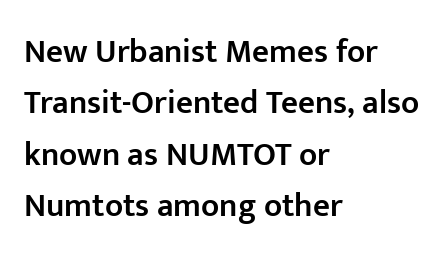
Standard letterfit; no display-style spreading of the glyphs. You can tell from the bare stems that sans-serif type was used. Is the type bold? Partly — it's a semibold, heavier than regular but not fully bold. Each line starts at the same left margin while the right side varies.
